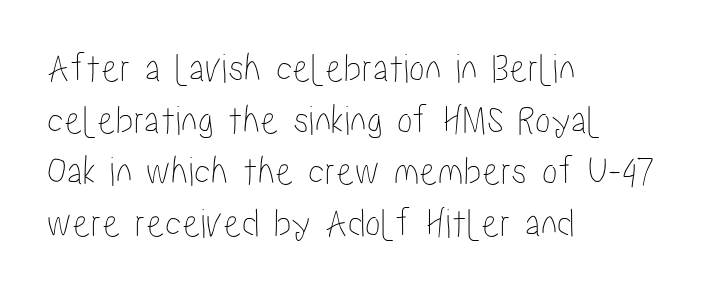
{"italic": "no", "width": "condensed", "stroke_contrast": "low", "x_height": "medium", "monospaced": "no", "underline": "no", "align": "left", "line_spacing_ratio": 1.23, "letter_spacing": "normal", "letter_spacing_em": 0.0, "glyph_px": 42}
